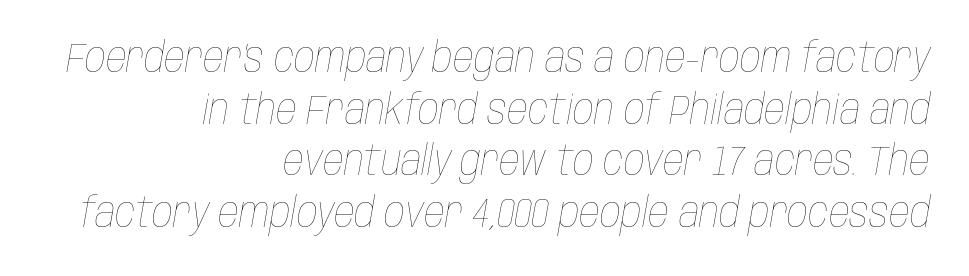
{"italic": "yes", "lean": "right", "slant_degrees": 10, "bold": "no", "weight": "thin", "width": "condensed", "stroke_contrast": "low", "x_height": "large", "monospaced": "no", "underline": "no", "align": "right", "line_spacing": "normal", "line_spacing_ratio": 1.26, "letter_spacing": "normal", "letter_spacing_em": 0.0, "glyph_px": 41}
